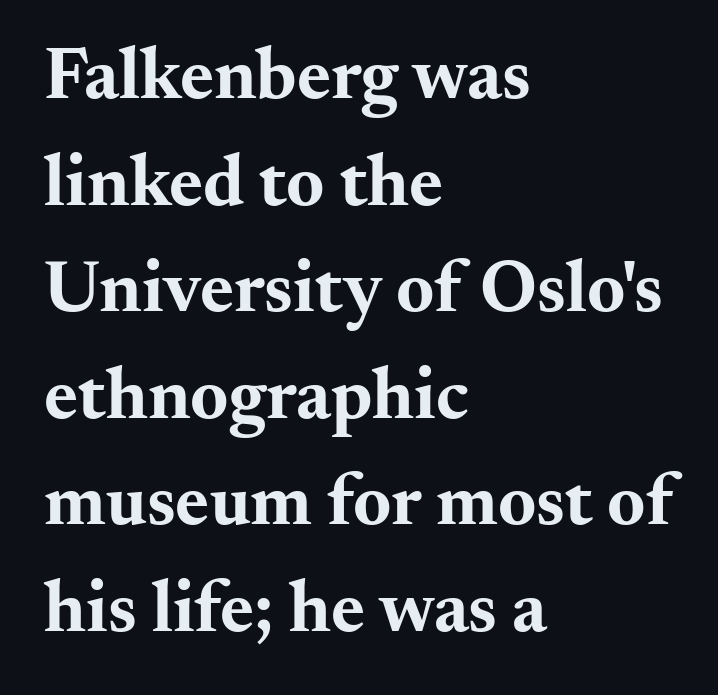
Q: Is the text bold? A: Yes.
Q: Is the text italic (slanted)? A: No, it is upright.
Q: Is the typeface a serif or a sans-serif typeface? A: Serif.
Q: Is the text underlined? A: No.
Q: How is the paragraph aligned? A: Left-aligned.
Q: Is the spacing between letters normal or unusually wide? A: Normal.
Q: Is the spacing between lines tight, normal or loose? A: Normal.
Q: Width (condensed, normal, or wide)? A: Wide.
Q: Stroke contrast? A: Medium.
Q: x-height? A: Small.
Q: Monospaced? A: No.
